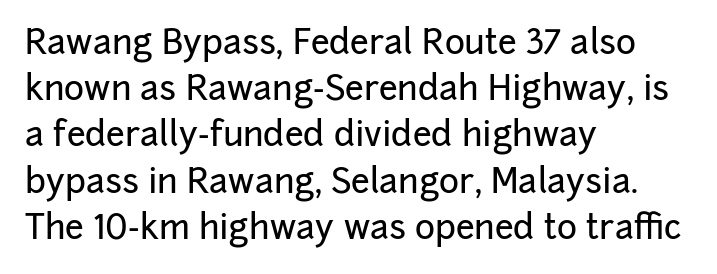
{"serif": "no", "italic": "no", "width": "normal", "stroke_contrast": "low", "x_height": "medium", "monospaced": "no", "underline": "no", "align": "left", "line_spacing": "normal", "line_spacing_ratio": 1.36, "letter_spacing": "normal", "letter_spacing_em": 0.0, "glyph_px": 34}
